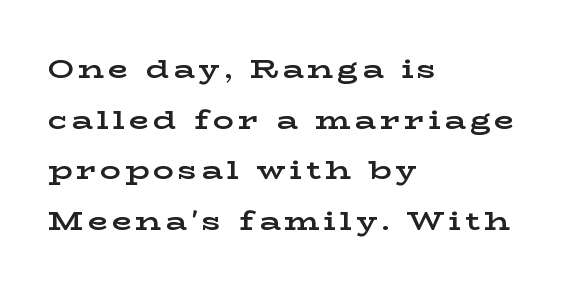
Q: Is the text bold? A: Yes.
Q: Is the text italic (slanted)? A: No, it is upright.
Q: Is the text underlined? A: No.
Q: How is the paragraph aligned? A: Left-aligned.
Q: Is the spacing between lines tight, normal or loose? A: Loose.
